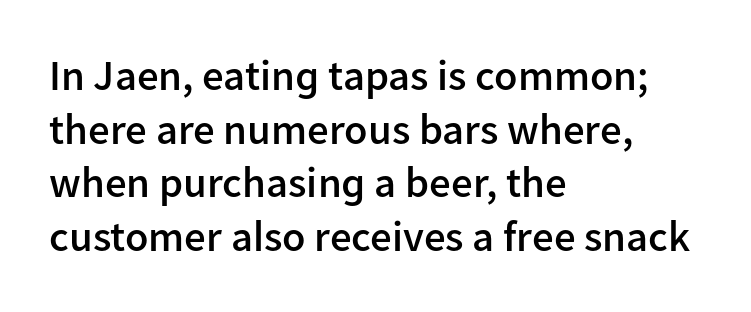
{"serif": "no", "italic": "no", "bold": "semi", "weight": "semibold", "width": "normal", "stroke_contrast": "low", "x_height": "medium", "monospaced": "no", "underline": "no", "align": "left", "line_spacing": "normal", "line_spacing_ratio": 1.25, "letter_spacing": "normal", "letter_spacing_em": 0.0, "glyph_px": 43}
